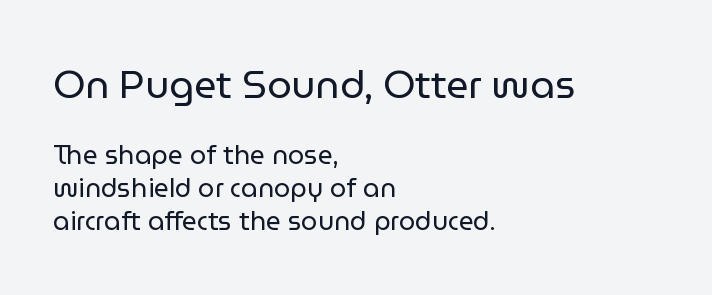
{"serif": "no", "italic": "no", "bold": "no", "weight": "regular", "width": "normal", "stroke_contrast": "low", "x_height": "medium", "monospaced": "no", "underline": "no", "align": "left", "line_spacing": "normal", "line_spacing_ratio": 1.27, "letter_spacing": "normal", "letter_spacing_em": 0.0, "larger_block": "first", "size_ratio": 1.5, "glyph_px": 39}
